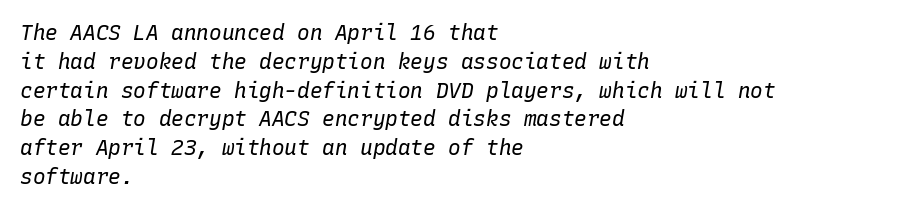
Q: Is the text bold? A: No.
Q: Is the text italic (slanted)? A: Yes, it leans right by about 10 degrees.
Q: Is the text underlined? A: No.
Q: How is the paragraph aligned? A: Left-aligned.
Q: Is the spacing between letters normal or unusually wide? A: Normal.
Q: Is the spacing between lines tight, normal or loose? A: Normal.
